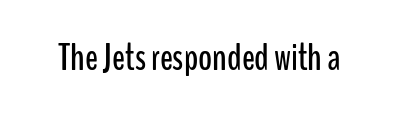
Font category for this specimen: sans-serif. These lines keep a tight, regular rhythm from letter to letter. Ascenders rise straight up at ninety degrees. The specimen omits any rule beneath the text block's lines. The letters advance in unequal steps, a hallmark of proportional type.
